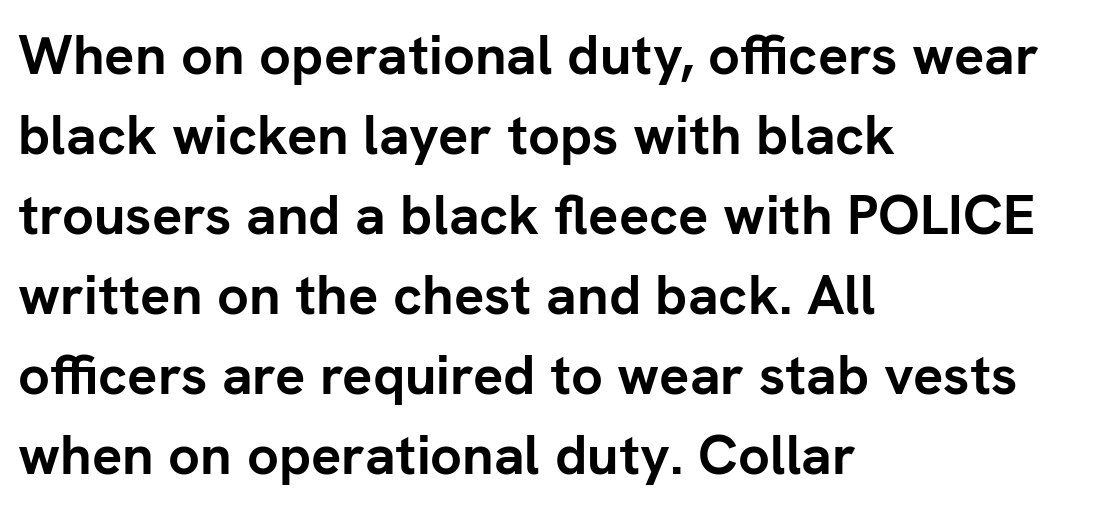
The passage shown is typeset with a sans-serif family. The vertical gap from one line to the next is medium. Horizontal alignment here is leftward, the default for most running prose. Here the glyphs are tracked normally, forming tight word shapes. When letters stand straight like this, we call the style roman or upright.
